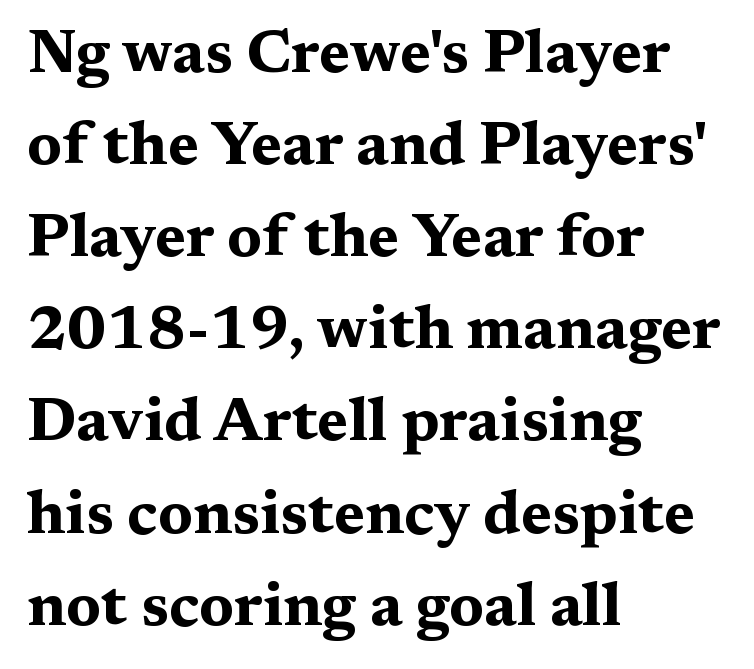
{"serif": "yes", "italic": "no", "bold": "yes", "weight": "bold", "width": "wide", "stroke_contrast": "medium", "x_height": "medium", "monospaced": "no", "underline": "no", "align": "left", "line_spacing": "normal", "line_spacing_ratio": 1.51, "letter_spacing": "normal", "letter_spacing_em": 0.0, "glyph_px": 61}
